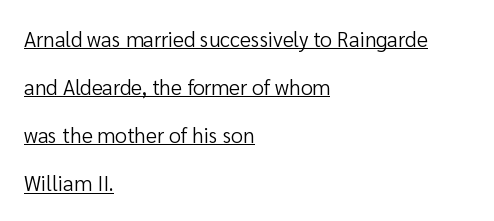
The typesetter chose a ragged-right arrangement here. It's the straight-up-and-down kind of type. A continuous stroke trails under the words, as in a hyperlink. Compared with typical body copy, the letter spacing here is the same.
